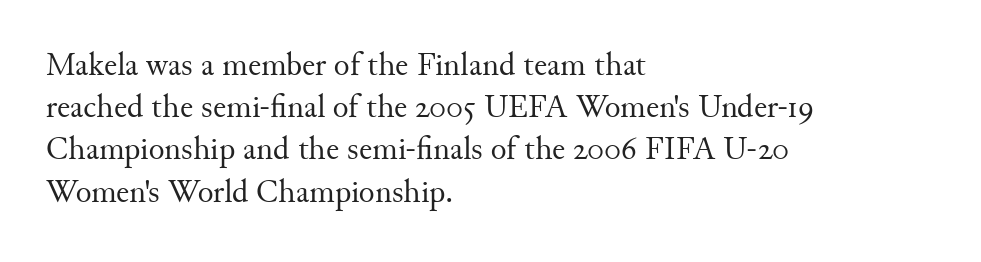
Q: Is the text bold? A: No.
Q: Is the text italic (slanted)? A: No, it is upright.
Q: Is the typeface a serif or a sans-serif typeface? A: Serif.
Q: Is the text underlined? A: No.
Q: How is the paragraph aligned? A: Left-aligned.
Q: Is the spacing between letters normal or unusually wide? A: Normal.
Q: Is the spacing between lines tight, normal or loose? A: Normal.
Q: Width (condensed, normal, or wide)? A: Normal.
Q: Stroke contrast? A: Medium.
Q: x-height? A: Small.
Q: Monospaced? A: No.
